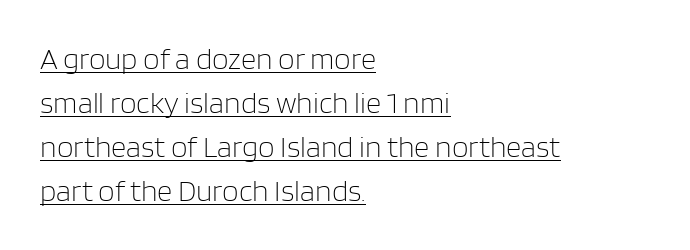
{"serif": "no", "italic": "no", "bold": "no", "weight": "light", "width": "normal", "stroke_contrast": "low", "x_height": "large", "monospaced": "no", "underline": "yes", "align": "left", "line_spacing": "normal", "line_spacing_ratio": 1.47, "letter_spacing": "normal", "letter_spacing_em": 0.0, "glyph_px": 30}
